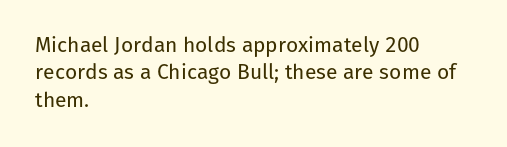
The image shows 21 px text type, upright; set left-aligned, normal line spacing (1.3x), normal letter spacing, not underlined.
